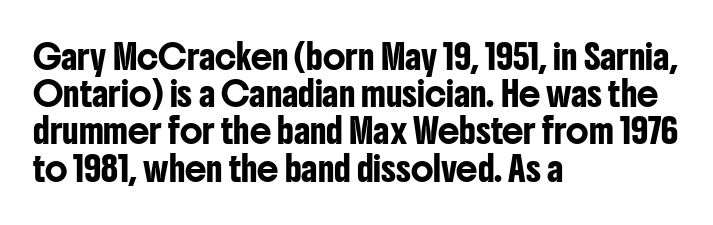
The image shows 24 px text type, upright; set left-aligned, normal line spacing (1.55x), normal letter spacing, not underlined.
